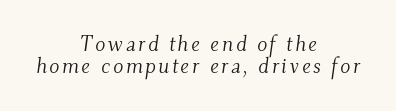
Underline: absent. In CSS terms this would be text-align: center. Whoever set this chose condensed vertical rhythm over breathing room. The font sits on the lighter half of the weight spectrum, regular included. Compared with ordinary roman type, these characters are visibly tilted.
